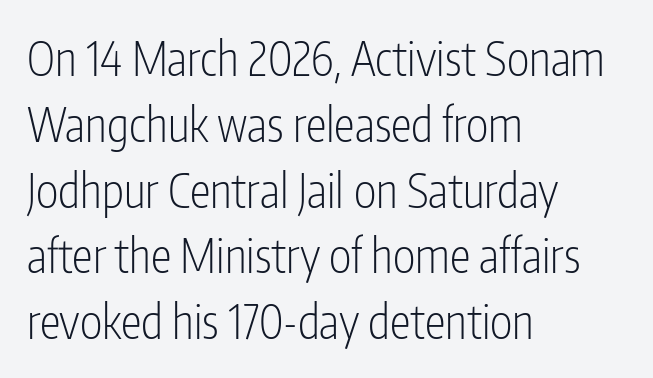
Nothing heavy about these letters — not bold at all. The passage shown is typeset with a sans-serif family. Compared with a centered layout, this one pins lines to the left instead. Looks like regular typesetting: each glyph gets only the width it needs. Baseline-to-baseline distance is the conventional proportion of letter height.
